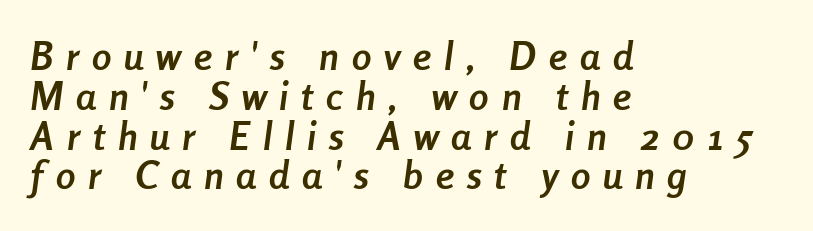
{"italic": "yes", "lean": "right", "slant_degrees": 8, "bold": "yes", "weight": "semibold", "width": "condensed", "stroke_contrast": "low", "x_height": "medium", "monospaced": "no", "underline": "no", "align": "left", "line_spacing": "tight", "line_spacing_ratio": 1.02, "letter_spacing": "wide", "letter_spacing_em": 0.33, "glyph_px": 39}
